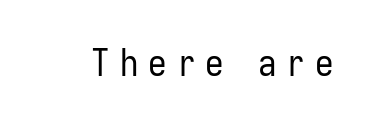
{"serif": "no", "italic": "no", "bold": "no", "weight": "regular", "width": "condensed", "stroke_contrast": "low", "x_height": "medium", "monospaced": "no", "underline": "no", "letter_spacing": "wide", "letter_spacing_em": 0.27, "glyph_px": 37}
